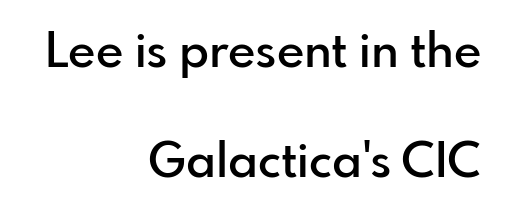
{"serif": "no", "italic": "no", "bold": "semi", "weight": "semibold", "width": "normal", "stroke_contrast": "low", "x_height": "small", "monospaced": "no", "underline": "no", "align": "right", "line_spacing": "loose", "line_spacing_ratio": 2.29, "letter_spacing": "normal", "letter_spacing_em": 0.0, "glyph_px": 48}
